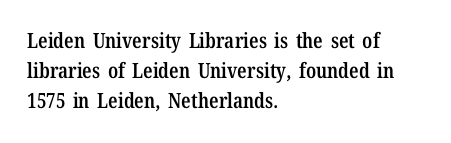
The image shows 21 px text type, upright; set left-aligned, normal line spacing (1.44x), normal letter spacing, not underlined.
